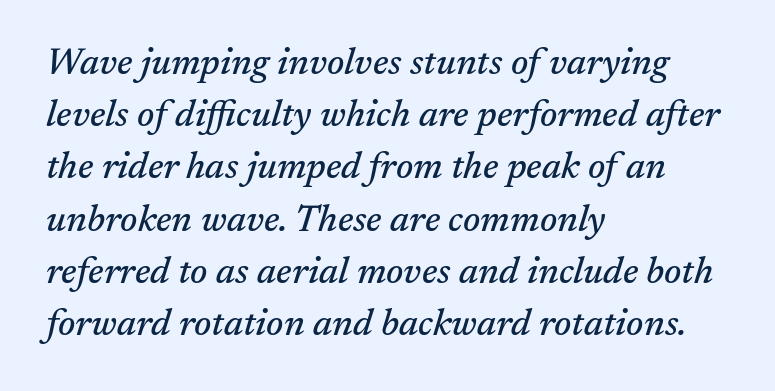
The image shows 37 px serif type, italic (leaning right); set left-aligned, normal line spacing (1.41x), normal letter spacing, not underlined; medium stroke contrast and a medium x-height.
